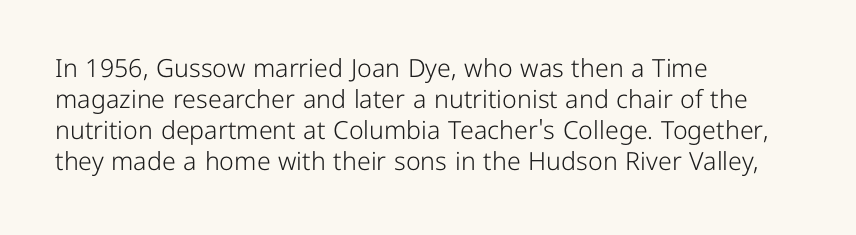
A light-to-regular cut is what we see here. Clear beneath every line of the passage. Vertical strokes here are truly vertical. The passage shown has conventional tracking throughout. Leftover space on each line is placed entirely after the last word.
